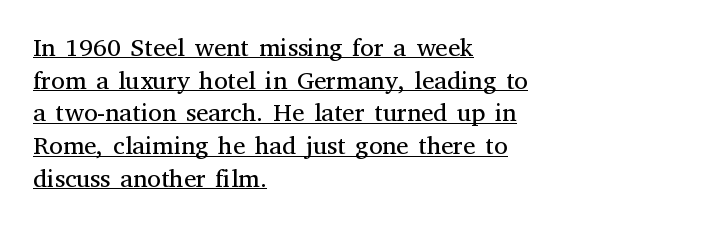
The image shows 25 px text type, upright; set left-aligned, normal line spacing (1.31x), normal letter spacing, underlined.
